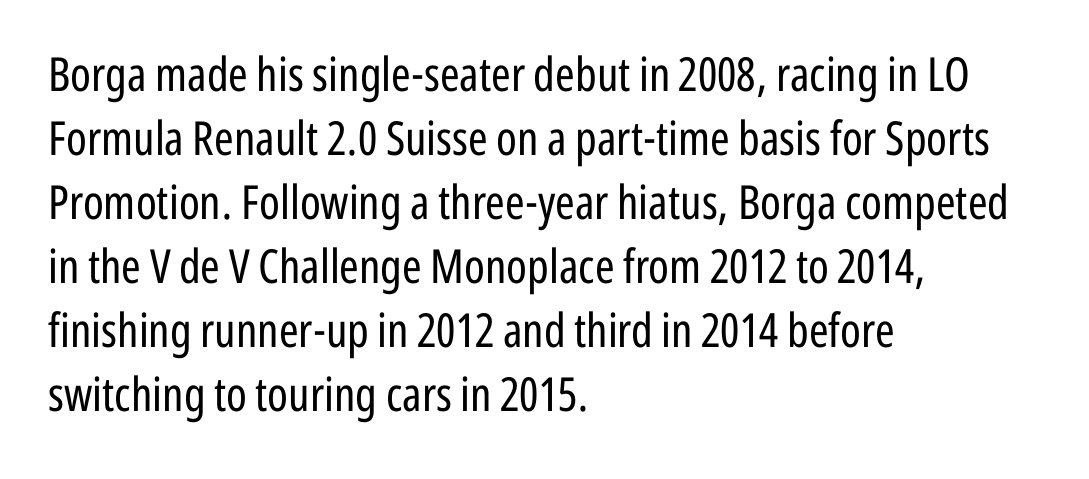
Stroke terminals: plain, sans-serif. The face used here is proportionally spaced, like ordinary book or web type. Layout note: lines flush left. No extra ink here — the face is not bold.
